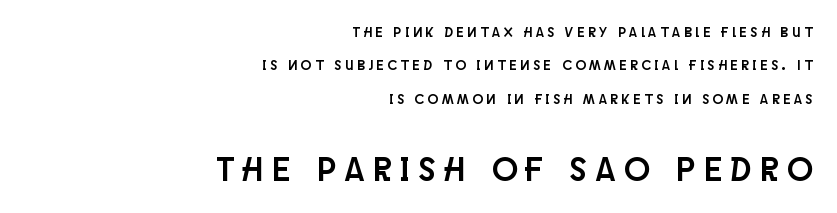
{"serif": "no", "italic": "no", "width": "condensed", "stroke_contrast": "low", "x_height": "large", "monospaced": "no", "underline": "no", "align": "right", "line_spacing": "loose", "line_spacing_ratio": 2.39, "letter_spacing": "wide", "letter_spacing_em": 0.27, "larger_block": "second", "size_ratio": 2.43, "glyph_px": 34}
